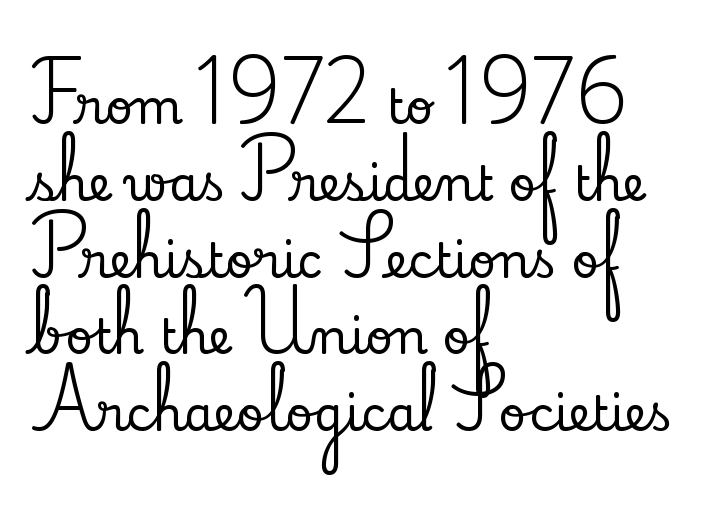
You can tell from the footed stems that serif type was used. Ascenders rise straight up at ninety degrees. You could not count columns in this text — the font is proportionally spaced. Reading down the column, the eye jumps a familiar distance to each next line.
